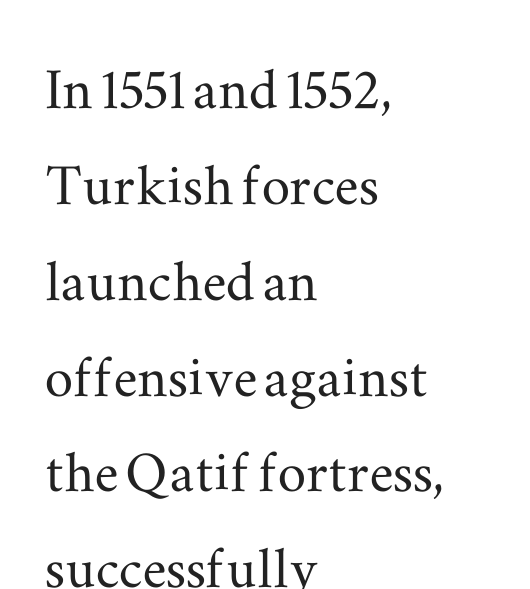
The image shows 71 px wide serif type, upright; set left-aligned, normal line spacing (1.35x), normal letter spacing, not underlined; medium stroke contrast and a small x-height.
